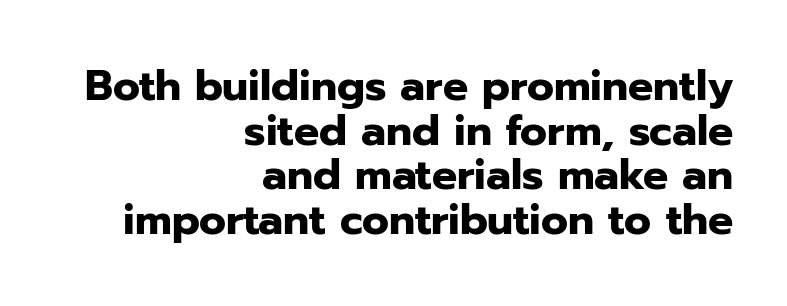
The image shows 42 px heavy sans-serif type, upright; set right-aligned, tight line spacing (1.06x), normal letter spacing, not underlined; low stroke contrast and a medium x-height.
